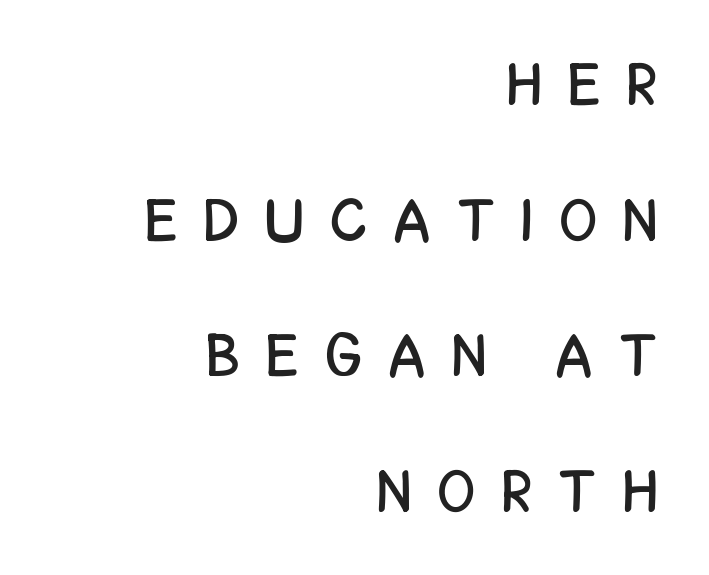
Line endings align vertically; line beginnings do not. These lines are rendered in a variable-pitch font. A sans-serif font was chosen for this passage. If you measured baseline to baseline, you'd find a long distance. The baseline area is clear.
